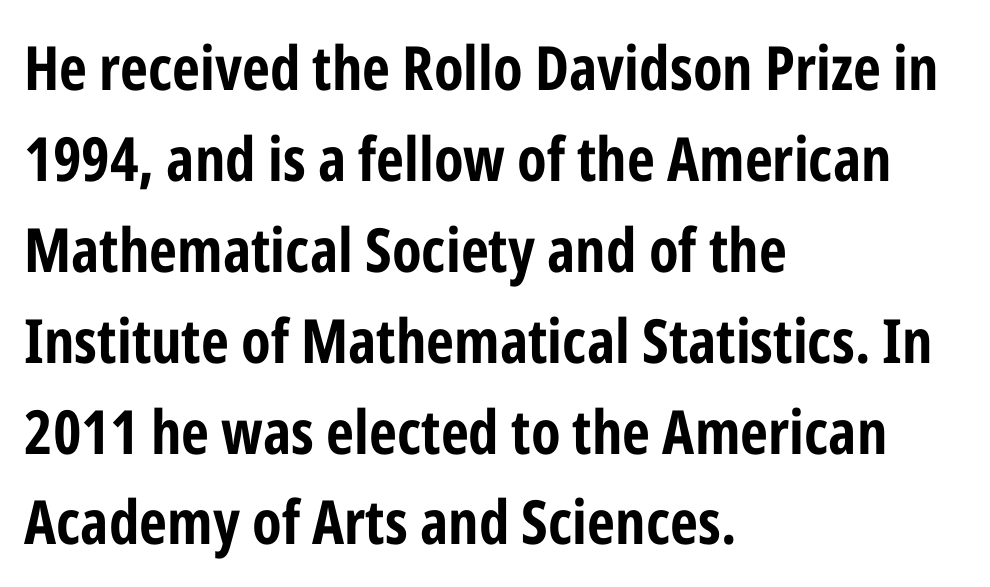
This sample uses an upright cut, with every glyph sitting square on the baseline. Clear beneath every line of the passage. There is no visible air inserted between adjacent glyphs. Chunky letters — that's bold for sure. A typesetter would call this proportional, since set widths differ per character. The setting favours the left margin, as ordinary paragraphs usually do.
